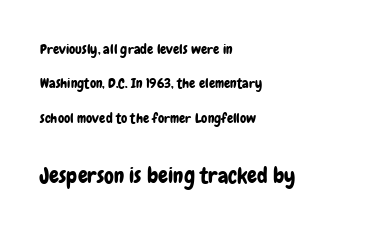
The image shows 22 px text type, upright; set left-aligned, loose line spacing (2.46x), normal letter spacing, not underlined; the second (bottom) block is 1.57x larger.
